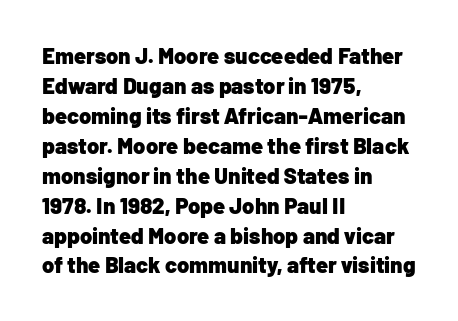
{"italic": "no", "bold": "yes", "underline": "no", "align": "left", "line_spacing": "normal", "line_spacing_ratio": 1.36, "letter_spacing": "normal", "letter_spacing_em": 0.0, "glyph_px": 22}
